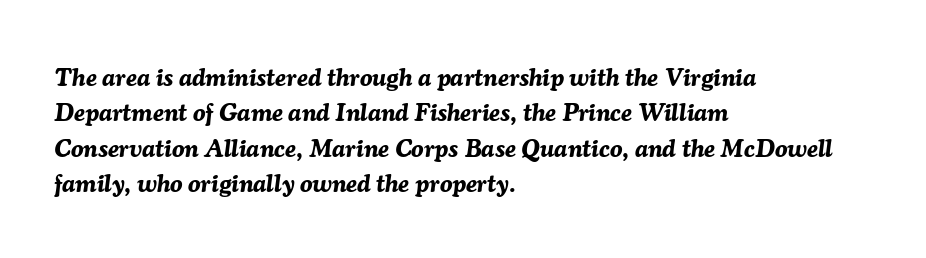
Letter spacing: default. The whole block is typeset with a tilt. Letters rest on an invisible, unmarked baseline. The characters look thick and weighty, a clear bold. The paragraph has a hard left edge and a soft right edge. This sample keeps an unexceptional amount of space between lines.
